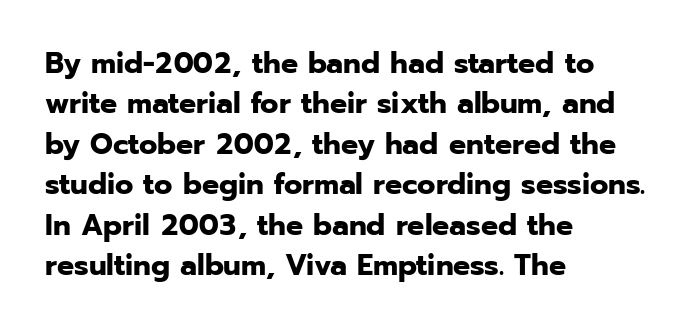
The image shows 30 px bold sans-serif type, upright; set left-aligned, normal line spacing (1.35x), normal letter spacing, not underlined; low stroke contrast and a medium x-height.
